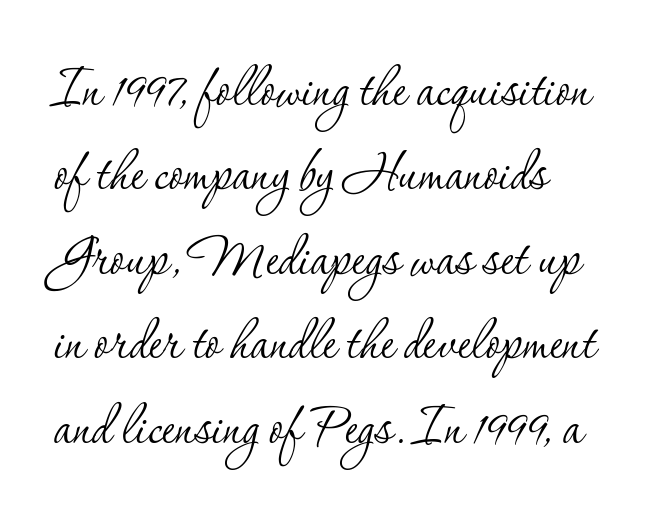
Unmarked baselines from the first word to the last. Little horizontal feet cap the strokes, marking this as serif type. Regarding leading, the lines here are spaced in the standard way. The characters are drawn with everyday or finer stroke widths.
